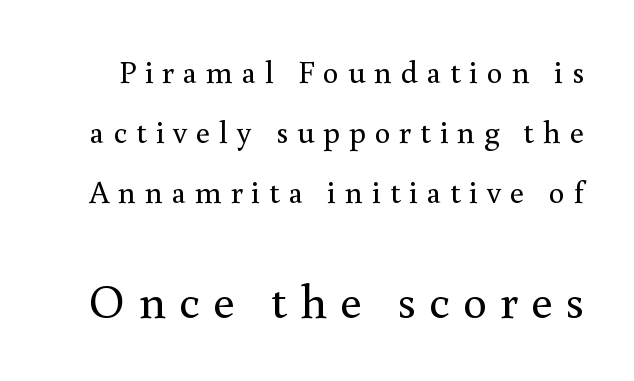
The image shows 48 px regular-weight serif type, upright; set line spacing 1.87x, unusually wide letter spacing (+0.27 em), not underlined; the second (bottom) block is 1.5x larger; a small x-height.
